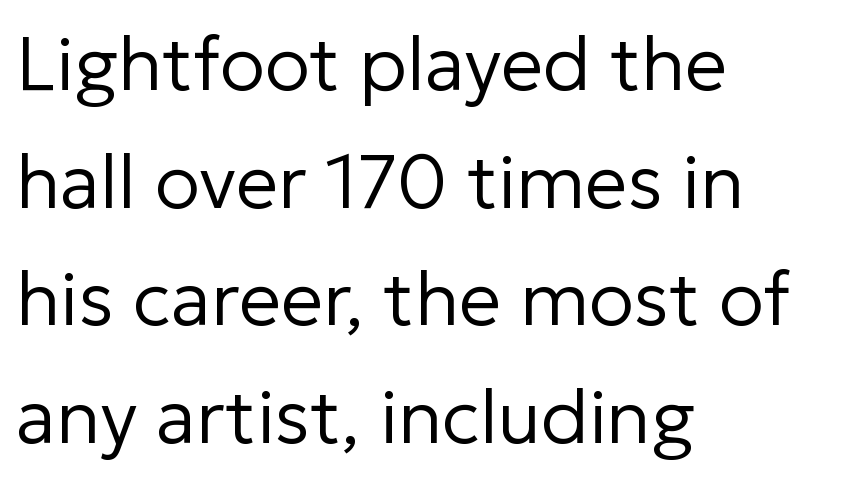
Q: Is the text bold? A: No.
Q: Is the text italic (slanted)? A: No, it is upright.
Q: Is the typeface a serif or a sans-serif typeface? A: Sans-serif.
Q: Is the text underlined? A: No.
Q: How is the paragraph aligned? A: Left-aligned.
Q: Is the spacing between letters normal or unusually wide? A: Normal.
Q: Is the spacing between lines tight, normal or loose? A: Normal.
Q: Width (condensed, normal, or wide)? A: Normal.
Q: Stroke contrast? A: Low.
Q: x-height? A: Medium.
Q: Monospaced? A: No.
